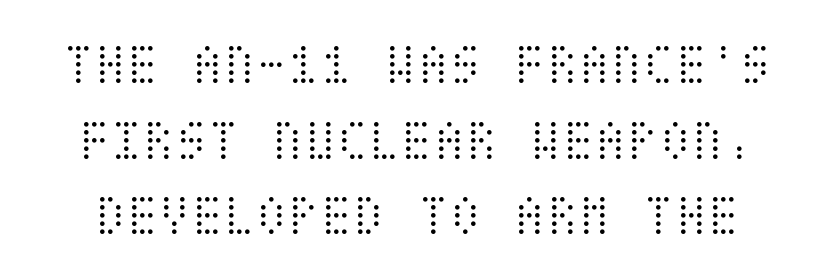
The image shows 59 px light, condensed type, upright; set normal line spacing (1.28x), normal letter spacing, not underlined; medium stroke contrast and a large x-height.
